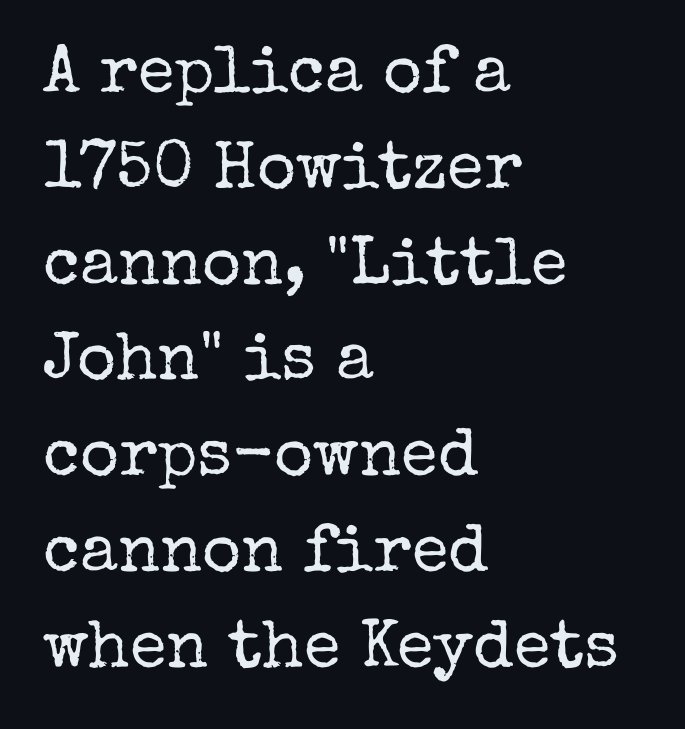
Q: Is the text bold? A: No.
Q: Is the text italic (slanted)? A: No, it is upright.
Q: Is the typeface a serif or a sans-serif typeface? A: Serif.
Q: Is the text underlined? A: No.
Q: How is the paragraph aligned? A: Left-aligned.
Q: Is the spacing between letters normal or unusually wide? A: Normal.
Q: Is the spacing between lines tight, normal or loose? A: Normal.
Q: Width (condensed, normal, or wide)? A: Normal.
Q: Stroke contrast? A: Low.
Q: x-height? A: Medium.
Q: Monospaced? A: No.
